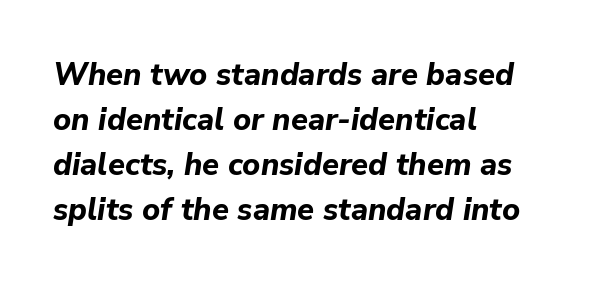
Each line starts at the same left margin while the right side varies. Proportional: the letters do not fall into vertical columns. Would a proofreader flag this as italicized? Yes. Letter spacing: default.
